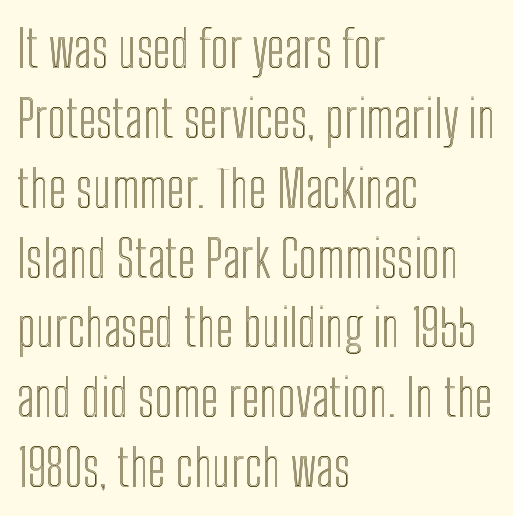
The image shows 51 px condensed type, upright; set left-aligned, normal line spacing (1.37x), normal letter spacing, not underlined; a medium x-height.
